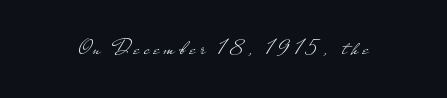
The image shows 23 px text type; set unusually wide letter spacing (+0.21 em), not underlined.
